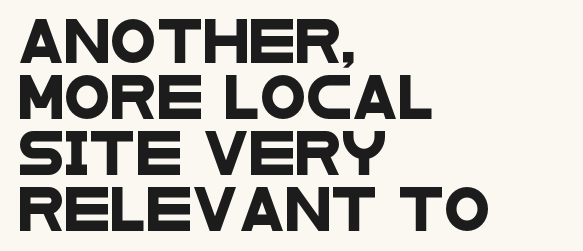
Q: Is the typeface a serif or a sans-serif typeface? A: Sans-serif.
Q: Is the text underlined? A: No.
Q: How is the paragraph aligned? A: Left-aligned.
Q: Is the spacing between letters normal or unusually wide? A: Normal.
Q: Is the spacing between lines tight, normal or loose? A: Normal.
Q: Width (condensed, normal, or wide)? A: Wide.
Q: Stroke contrast? A: Low.
Q: x-height? A: Large.
Q: Monospaced? A: No.
